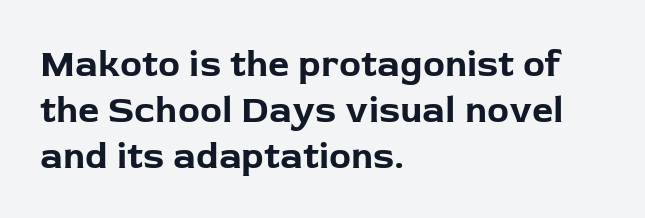
These lines are composed in type without serifs. You could not count columns in this text — the font is proportionally spaced. The paragraph has a hard left edge and a soft right edge. Standard letterfit; no display-style spreading of the glyphs. Emphasis by weight is at full strength: bold.
